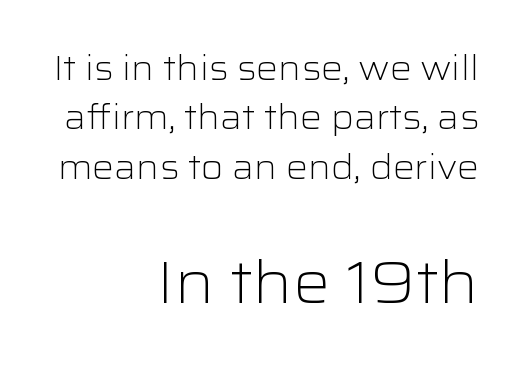
Q: Is the text bold? A: No.
Q: Is the text italic (slanted)? A: No, it is upright.
Q: Is the typeface a serif or a sans-serif typeface? A: Sans-serif.
Q: Is the text underlined? A: No.
Q: How is the paragraph aligned? A: Right-aligned.
Q: Is the spacing between letters normal or unusually wide? A: Normal.
Q: Is the spacing between lines tight, normal or loose? A: Normal.
Q: Which block of text is set in a larger size, the first (top) or the second (bottom)? A: The second (bottom) one.
Q: Width (condensed, normal, or wide)? A: Wide.
Q: Stroke contrast? A: Low.
Q: x-height? A: Medium.
Q: Monospaced? A: No.
